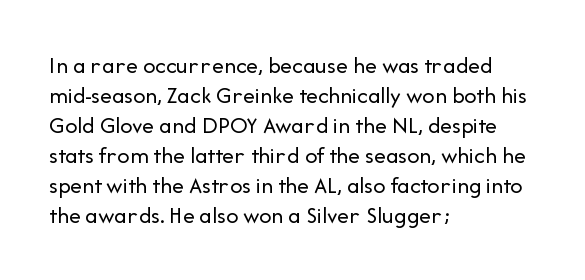
{"italic": "no", "bold": "no", "underline": "no", "align": "left", "line_spacing": "normal", "line_spacing_ratio": 1.25, "letter_spacing": "normal", "letter_spacing_em": 0.0, "glyph_px": 24}
